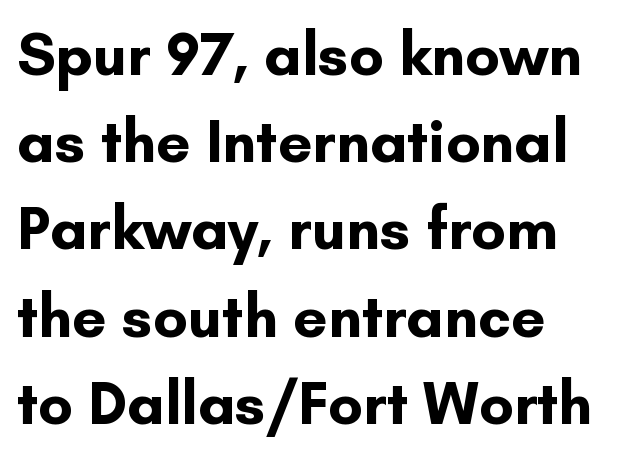
{"serif": "no", "italic": "no", "bold": "yes", "weight": "bold", "width": "normal", "stroke_contrast": "low", "x_height": "small", "monospaced": "no", "underline": "no", "align": "left", "line_spacing": "normal", "line_spacing_ratio": 1.43, "letter_spacing": "normal", "letter_spacing_em": 0.0, "glyph_px": 61}
